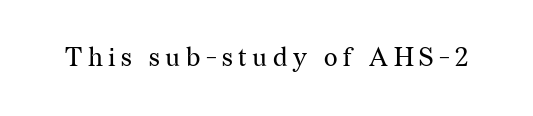
{"italic": "no", "bold": "no", "underline": "no", "letter_spacing": "wide", "letter_spacing_em": 0.21, "glyph_px": 26}
